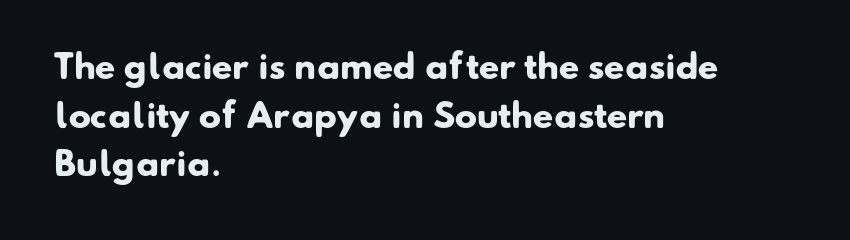
{"serif": "no", "bold": "yes", "weight": "heavy", "width": "normal", "stroke_contrast": "low", "x_height": "small", "monospaced": "no", "underline": "no", "align": "left", "line_spacing": "normal", "line_spacing_ratio": 1.47, "letter_spacing": "normal", "letter_spacing_em": 0.0, "glyph_px": 33}
